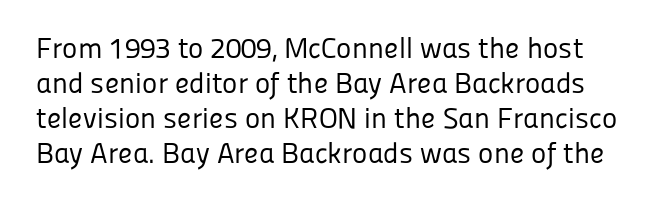
Q: Is the text bold? A: No.
Q: Is the text italic (slanted)? A: No, it is upright.
Q: Is the typeface a serif or a sans-serif typeface? A: Sans-serif.
Q: Is the text underlined? A: No.
Q: Is the spacing between letters normal or unusually wide? A: Normal.
Q: Width (condensed, normal, or wide)? A: Normal.
Q: Stroke contrast? A: Low.
Q: x-height? A: Medium.
Q: Monospaced? A: No.
